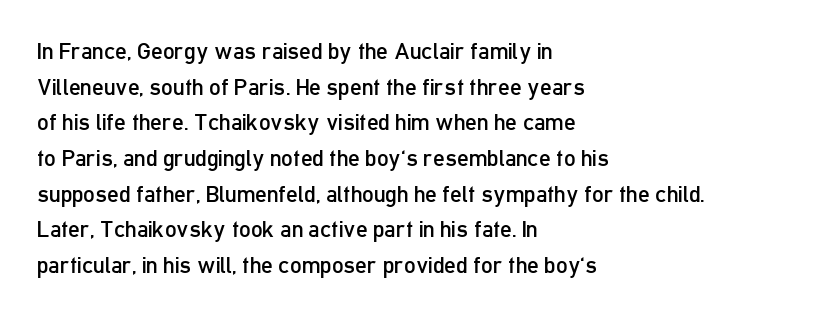
Q: Is the text bold? A: No.
Q: Is the text italic (slanted)? A: No, it is upright.
Q: Is the text underlined? A: No.
Q: How is the paragraph aligned? A: Left-aligned.
Q: Is the spacing between letters normal or unusually wide? A: Normal.
Q: Is the spacing between lines tight, normal or loose? A: Normal.
